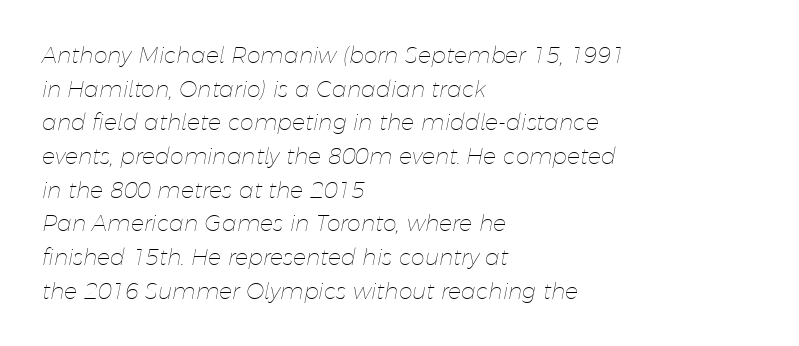
Q: Is the text bold? A: No.
Q: Is the text italic (slanted)? A: Yes, it leans right by about 11 degrees.
Q: Is the text underlined? A: No.
Q: How is the paragraph aligned? A: Left-aligned.
Q: Is the spacing between letters normal or unusually wide? A: Normal.
Q: Is the spacing between lines tight, normal or loose? A: Normal.
